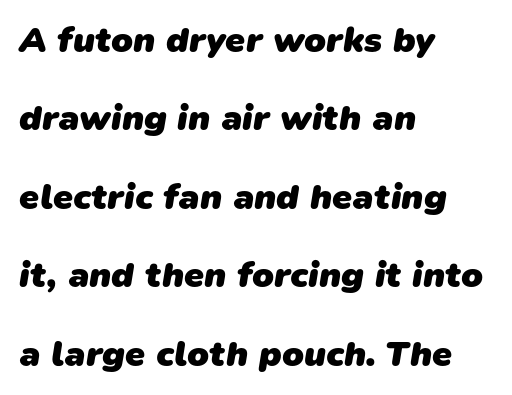
Underline: absent. The lines are spread far apart with generous leading. Nope, no serifs anywhere on these letters. Typeset ragged right — the left edge is the straight one. Emphasis by weight is at full strength: bold.
